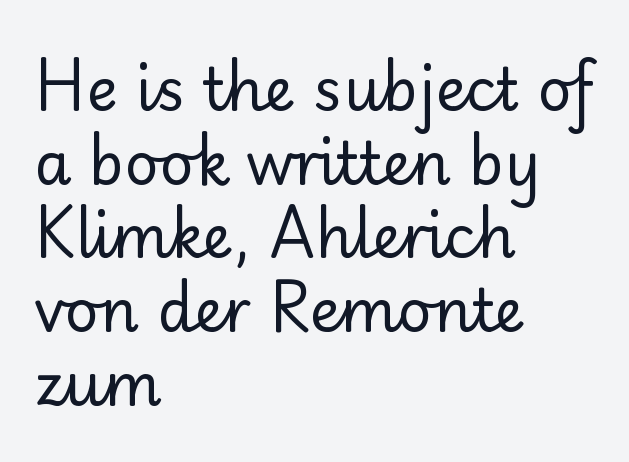
{"serif": "no", "italic": "no", "bold": "no", "weight": "regular", "width": "normal", "stroke_contrast": "low", "x_height": "small", "monospaced": "no", "underline": "no", "align": "left", "line_spacing": "normal", "line_spacing_ratio": 1.25, "letter_spacing": "normal", "letter_spacing_em": 0.0, "glyph_px": 59}
